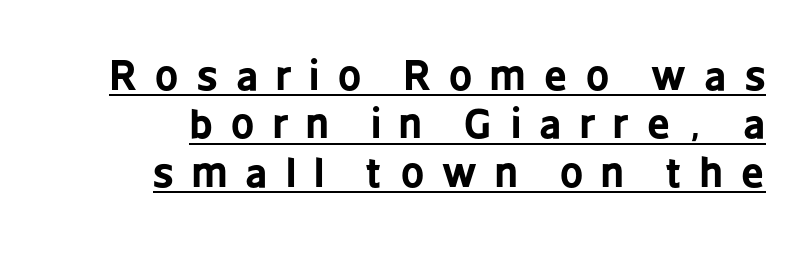
The image shows 40 px bold, condensed sans-serif type, upright; set right-aligned, line spacing 1.21x, unusually wide letter spacing (+0.46 em), underlined; low stroke contrast and a medium x-height.
